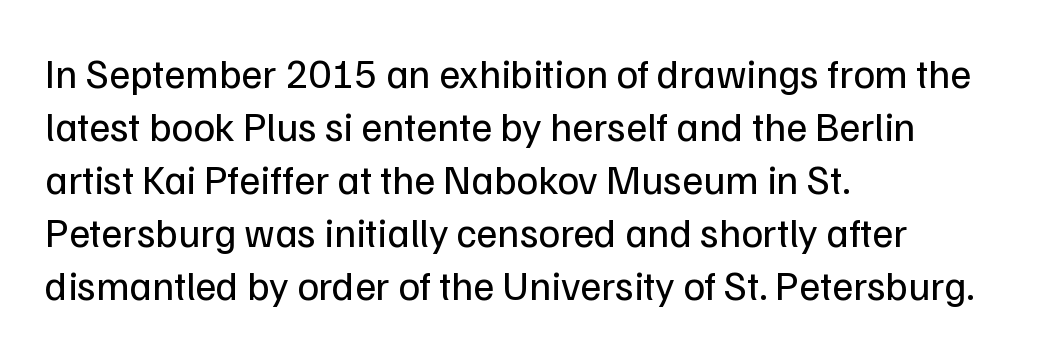
Q: Is the text bold? A: No.
Q: Is the text italic (slanted)? A: No, it is upright.
Q: Is the typeface a serif or a sans-serif typeface? A: Sans-serif.
Q: Is the text underlined? A: No.
Q: How is the paragraph aligned? A: Left-aligned.
Q: Is the spacing between letters normal or unusually wide? A: Normal.
Q: Is the spacing between lines tight, normal or loose? A: Normal.
Q: Width (condensed, normal, or wide)? A: Normal.
Q: Stroke contrast? A: Low.
Q: x-height? A: Medium.
Q: Monospaced? A: No.
